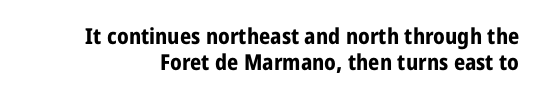
{"italic": "no", "bold": "yes", "underline": "no", "line_spacing_ratio": 1.19, "letter_spacing": "normal", "letter_spacing_em": 0.0, "glyph_px": 22}
